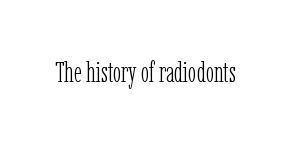
The zone under the glyphs is completely vacant. Ordinary non-slanted type is in use. This sample uses a serif face. The letterforms sit at book weight or below. This sample has the flowing, uneven cadence of proportional lettering.
